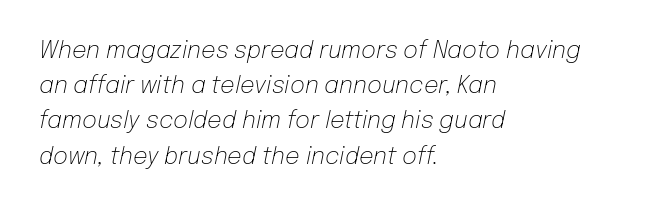
The image shows 23 px text type, italic (leaning right); set left-aligned, normal line spacing (1.53x), normal letter spacing, not underlined.
